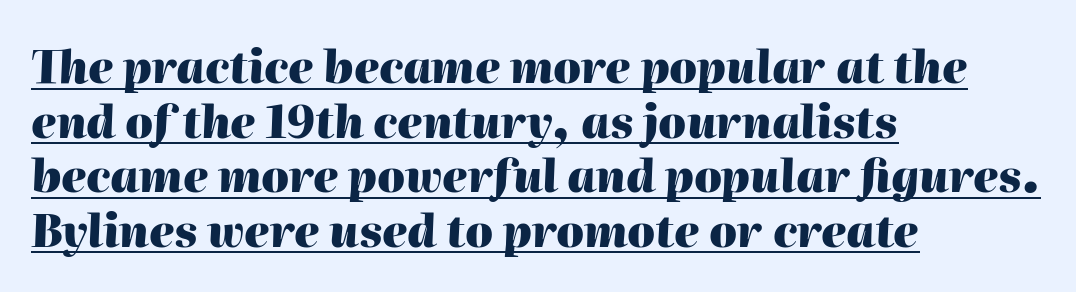
Every character sits at an angle, as italics do. A typesetter would call this proportional, since set widths differ per character. Is the type bold? Yes — the strokes are clearly thick and heavy. Words appear dense and cohesive because spacing is normal. These lines stack with their left ends in a neat column. Students, observe the line beneath the letters — that is underlining.
